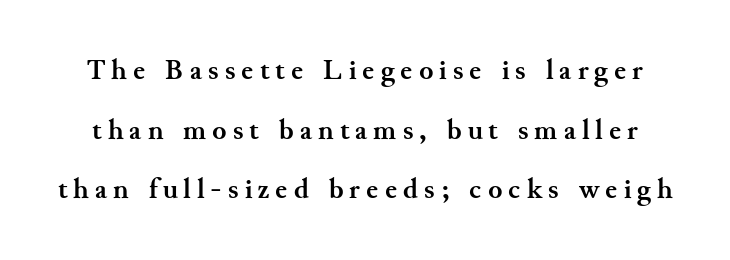
The image shows 29 px semibold serif type, upright; set loose line spacing (2.06x), unusually wide letter spacing (+0.21 em), not underlined; medium stroke contrast and a small x-height.
